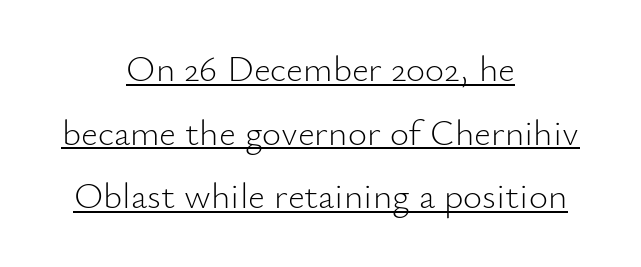
The image shows 37 px light sans-serif type, upright; set centered, line spacing 1.72x, normal letter spacing, underlined; low stroke contrast and a small x-height.
